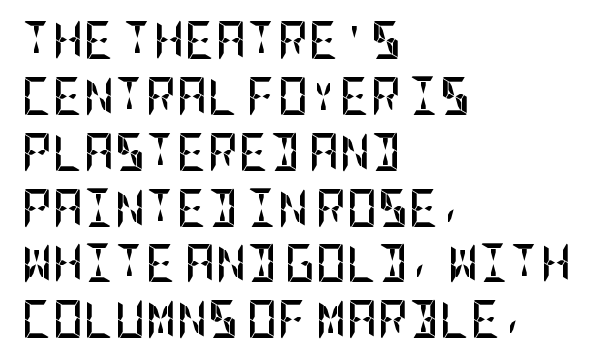
Q: Is the text bold? A: Yes.
Q: Is the text italic (slanted)? A: No, it is upright.
Q: Is the typeface a serif or a sans-serif typeface? A: Sans-serif.
Q: Is the text underlined? A: No.
Q: How is the paragraph aligned? A: Left-aligned.
Q: Is the spacing between letters normal or unusually wide? A: Normal.
Q: Is the spacing between lines tight, normal or loose? A: Normal.
Q: Width (condensed, normal, or wide)? A: Condensed.
Q: Stroke contrast? A: Low.
Q: x-height? A: Large.
